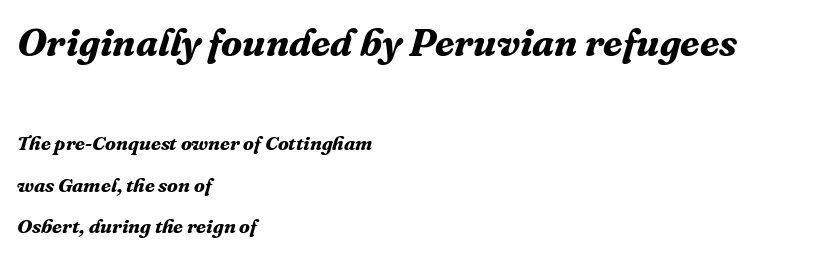
Yep, those are serifs on the letters. Emphasis-style slanted type is in use. Line beginnings align vertically; line endings do not. Between these two stacked blocks, the higher one wins on size. Rule under the text: the space is simply empty. How are the letters spaced? Ordinarily, with no added tracking.
